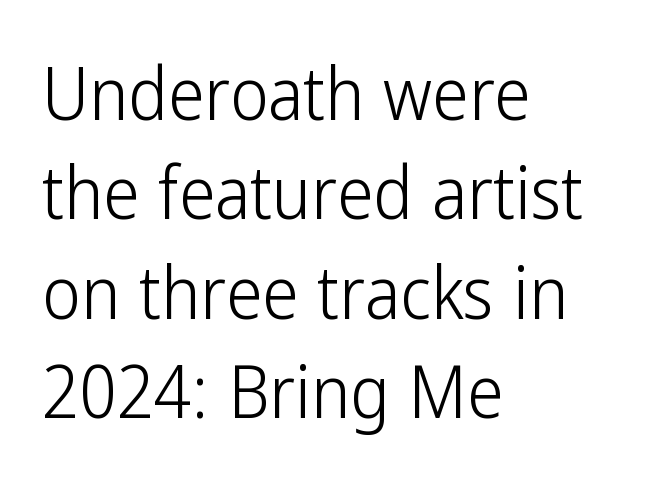
Q: Is the text bold? A: No.
Q: Is the text italic (slanted)? A: No, it is upright.
Q: Is the typeface a serif or a sans-serif typeface? A: Sans-serif.
Q: Is the text underlined? A: No.
Q: How is the paragraph aligned? A: Left-aligned.
Q: Is the spacing between letters normal or unusually wide? A: Normal.
Q: Is the spacing between lines tight, normal or loose? A: Normal.
Q: Width (condensed, normal, or wide)? A: Condensed.
Q: Stroke contrast? A: Low.
Q: x-height? A: Medium.
Q: Monospaced? A: No.
